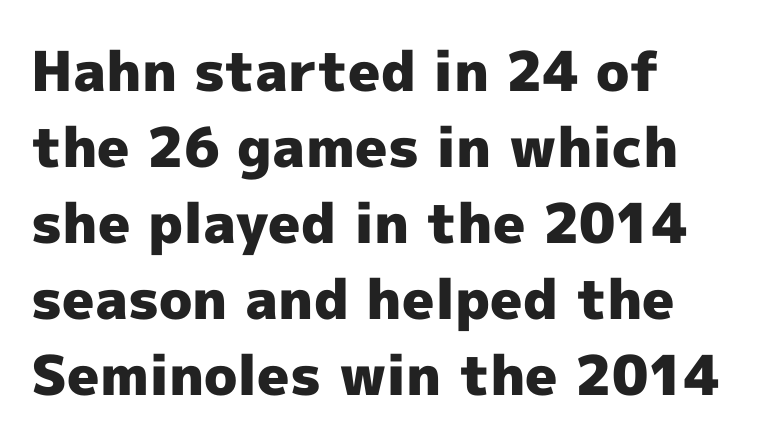
Q: Is the text bold? A: Yes.
Q: Is the text italic (slanted)? A: No, it is upright.
Q: Is the typeface a serif or a sans-serif typeface? A: Sans-serif.
Q: Is the text underlined? A: No.
Q: How is the paragraph aligned? A: Left-aligned.
Q: Is the spacing between letters normal or unusually wide? A: Normal.
Q: Is the spacing between lines tight, normal or loose? A: Normal.
Q: Width (condensed, normal, or wide)? A: Normal.
Q: x-height? A: Medium.
Q: Monospaced? A: No.
